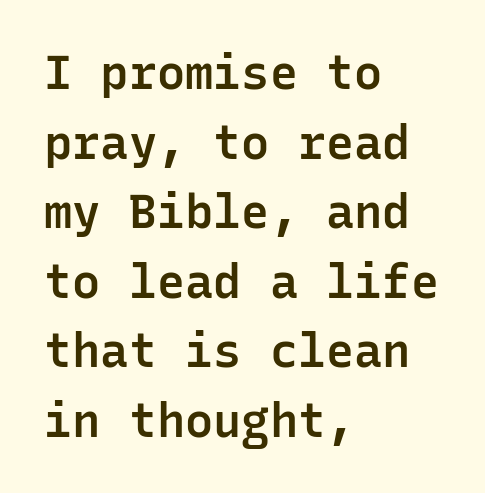
The foot of each line stays bare and open. These lines are set flush left with a ragged right edge. What stands out about the letter spacing? Nothing — it is the standard amount. The space between consecutive lines is moderate. Typographic density is moderately raised because the face is semibold.
